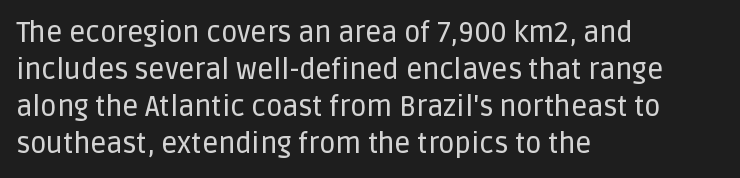
Evenly set lines give the paragraph a standard silhouette. Leftover space on each line is placed entirely after the last word. This sample has the flowing, uneven cadence of proportional lettering. Note: no serifs on the glyphs. The area under the type is left untouched.
